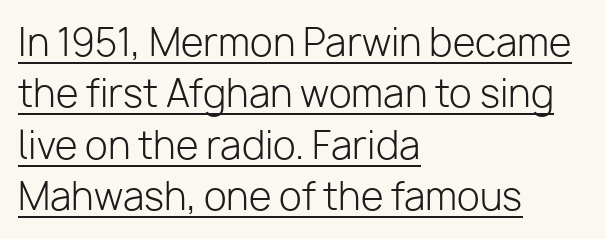
The image shows 37 px light sans-serif type, upright; set left-aligned, normal line spacing (1.39x), normal letter spacing, underlined; low stroke contrast and a medium x-height.
